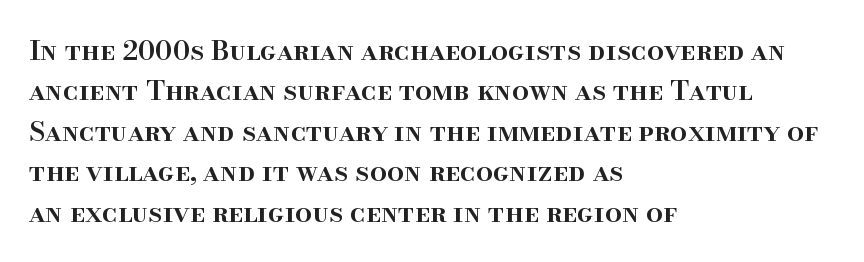
Glyph-to-glyph distance matches everyday printed text. Beneath every word, the page is bare. What's the leading like? Ordinary, nothing unusual. Typographic density is moderately raised because the face is semibold. Vertical strokes here are truly vertical.
